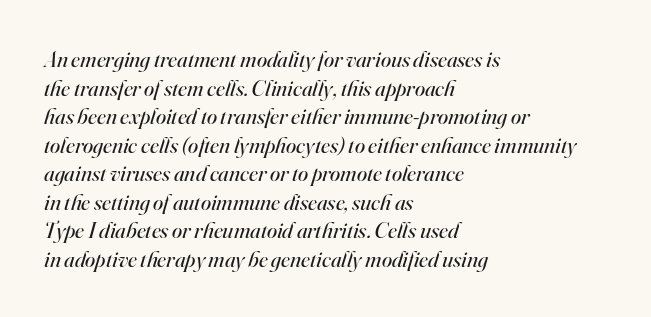
The strokes carry an ordinary text weight at most. No word sits above an underline. This is oblique type, the kind used for emphasis or titles. These lines stack with their left ends in a neat column.
